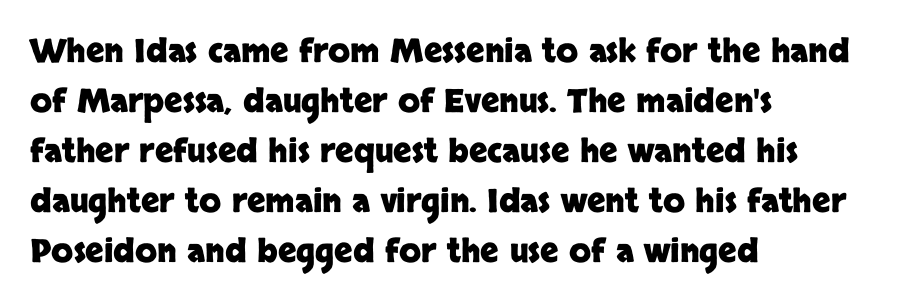
The image shows 32 px heavy sans-serif type, upright; set left-aligned, normal line spacing (1.56x), normal letter spacing, not underlined; low stroke contrast and a large x-height.
